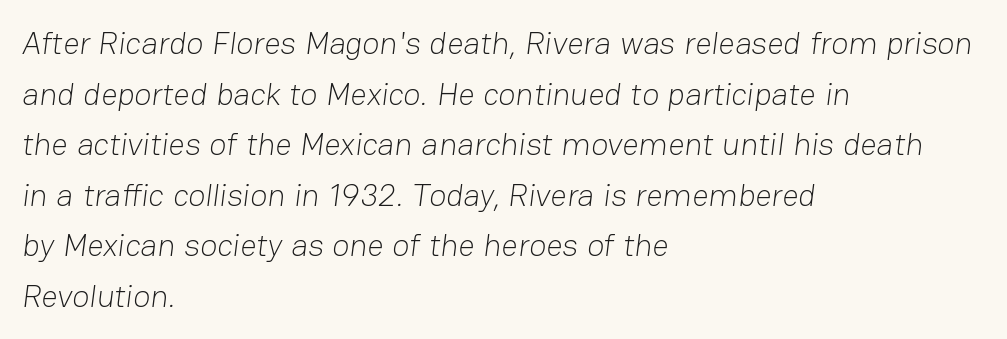
Q: Is the text bold? A: No.
Q: Is the typeface a serif or a sans-serif typeface? A: Sans-serif.
Q: Is the text underlined? A: No.
Q: How is the paragraph aligned? A: Left-aligned.
Q: Is the spacing between letters normal or unusually wide? A: Normal.
Q: Is the spacing between lines tight, normal or loose? A: Normal.
Q: Width (condensed, normal, or wide)? A: Normal.
Q: Stroke contrast? A: Low.
Q: x-height? A: Medium.
Q: Monospaced? A: No.
